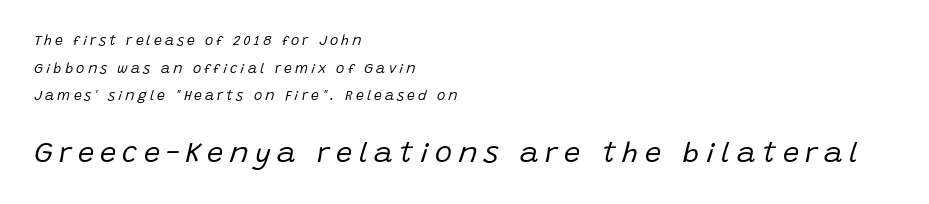
Honestly, there is no underline to notice here at all. These lines have a slow, spaced-out rhythm from letter to letter. The paragraph shown leans on its left margin. Spacing verdict: proportional, widths tailored to each character.
